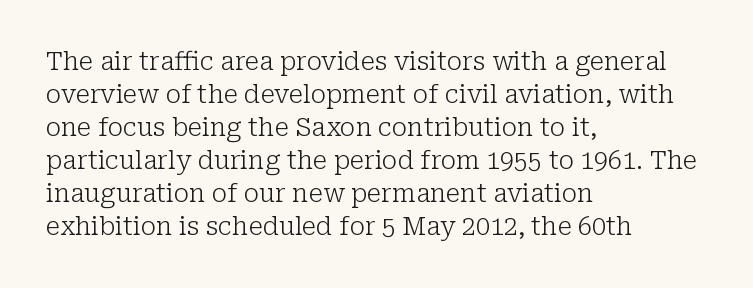
The image shows 25 px text type, upright; set left-aligned, normal line spacing (1.32x), normal letter spacing, not underlined.
